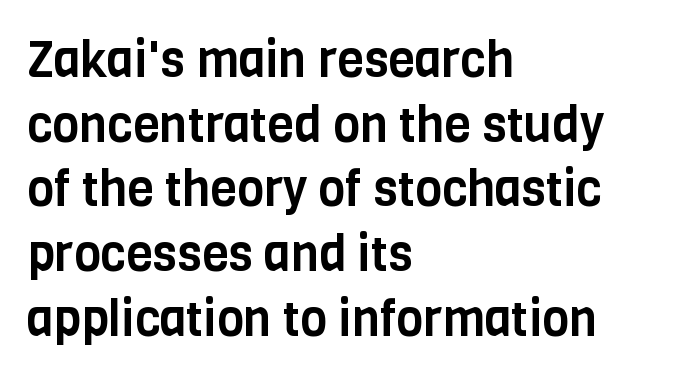
{"serif": "no", "italic": "no", "width": "condensed", "stroke_contrast": "low", "x_height": "large", "monospaced": "no", "underline": "no", "align": "left", "line_spacing": "normal", "line_spacing_ratio": 1.32, "letter_spacing": "normal", "letter_spacing_em": 0.0, "glyph_px": 49}
